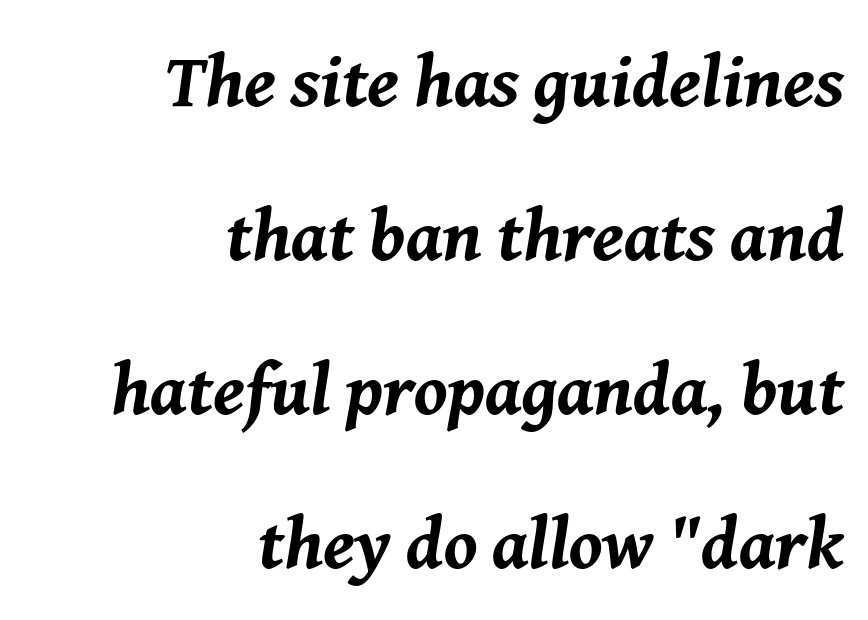
The image shows 74 px bold type, italic (leaning right); set right-aligned, loose line spacing (2.08x), normal letter spacing, not underlined; medium stroke contrast and a medium x-height.
